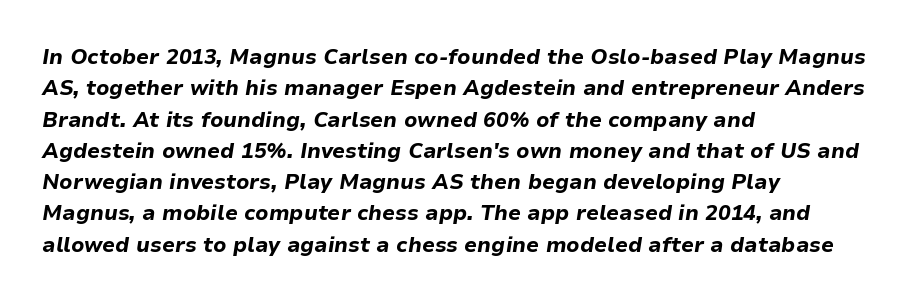
Emphasis by weight is at full strength: bold. Descender tails drop into unmarked territory. Glyph-to-glyph distance matches everyday printed text. Is the block centered? No — it sits flush against the left margin.
